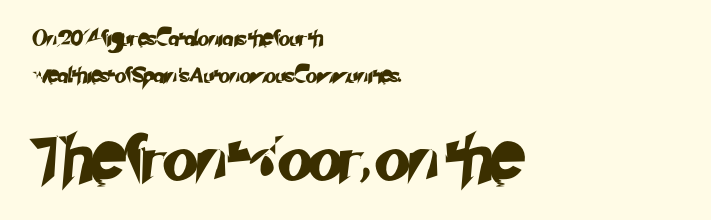
The letterforms sit shoulder to shoulder at normal distance. The passage shown begins with its smaller block and ends with its larger one. The passage is arranged the way most books set body copy — flush left. Note the varied advance widths — an 'i' is clearly narrower than an 'm'. If you measured baseline to baseline, you'd find a long distance.
